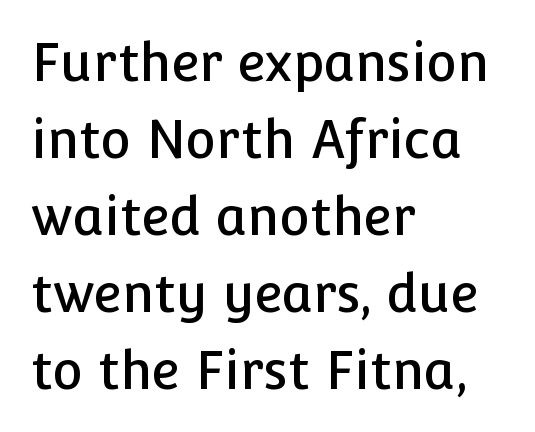
Only glyphs here, with clear space below each row. The typeface chosen for these lines omits serifs. Tall strokes in this sample are plumb rather than angled. The face used here is proportionally spaced, like ordinary book or web type. There is no visible air inserted between adjacent glyphs. Reading down the block, your eye returns to a fixed left position each line.
